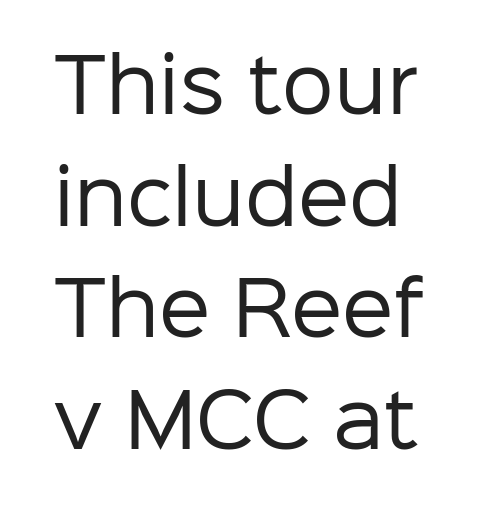
Typographically, this falls in the sans-serif category. How are the letters spaced? Ordinarily, with no added tracking. A roman cut, with each character standing at attention. Whoever set this chose a conventional vertical rhythm.
